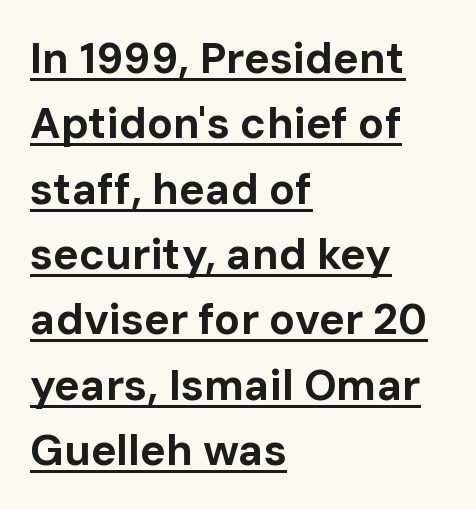
{"serif": "no", "italic": "no", "bold": "yes", "weight": "bold", "width": "normal", "stroke_contrast": "low", "x_height": "medium", "monospaced": "no", "underline": "yes", "align": "left", "line_spacing": "normal", "line_spacing_ratio": 1.52, "letter_spacing": "normal", "letter_spacing_em": 0.0, "glyph_px": 43}
